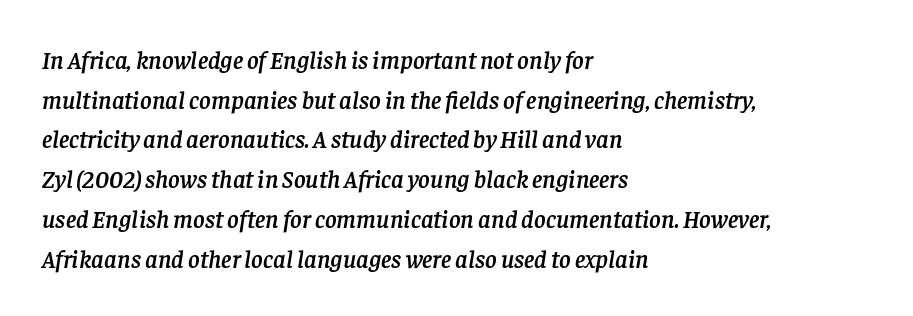
A typesetter would mark this as italic. The paragraph shown leans on its left margin. Letters rest on an invisible, unmarked baseline. Nobody touched the tracking dial on this one. Students, observe: this is what conventionally led text looks like.
